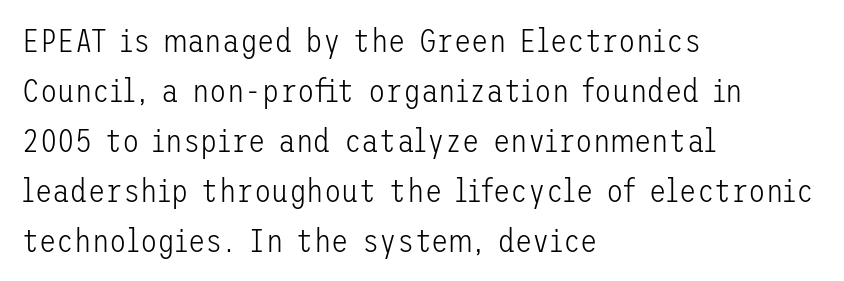
The image shows 32 px light sans-serif type, upright; set left-aligned, normal line spacing (1.56x), normal letter spacing, not underlined; low stroke contrast and a medium x-height.
